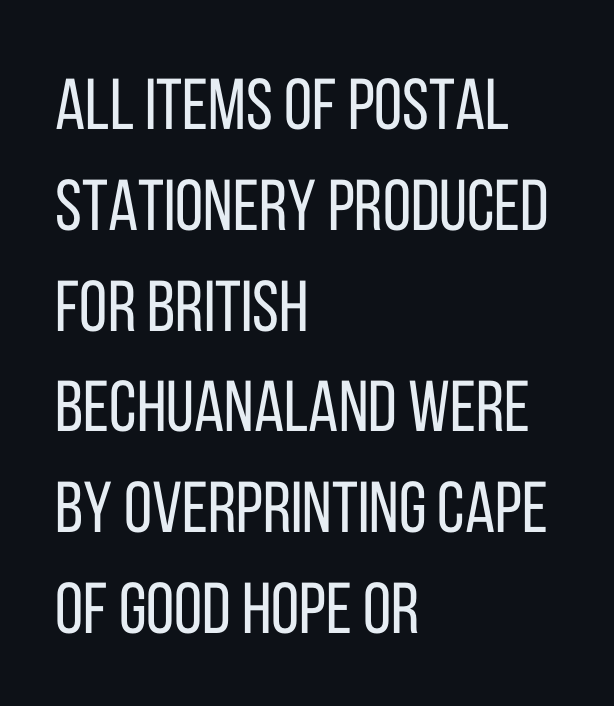
Think of a printed novel: that variable character pitch is what you see here. Left-aligned paragraph, ragged on the right. Think standard paragraph weight, or any step lighter than that. The font family rendered here belongs to the sans-serif group.
